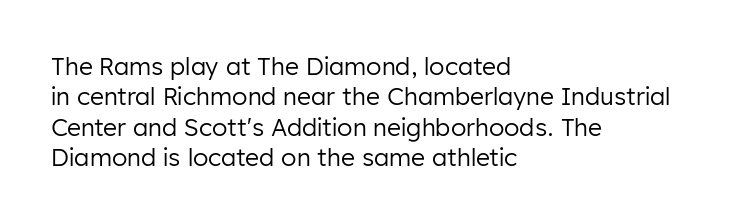
The type sits square on the baseline with zero lean. Only glyphs here, with clear space below each row. This sample is left-justified, so line endings fall wherever the words run out. Nothing unusual about the tracking: characters are spaced as the font intends. No extra ink here — the face is not bold.
